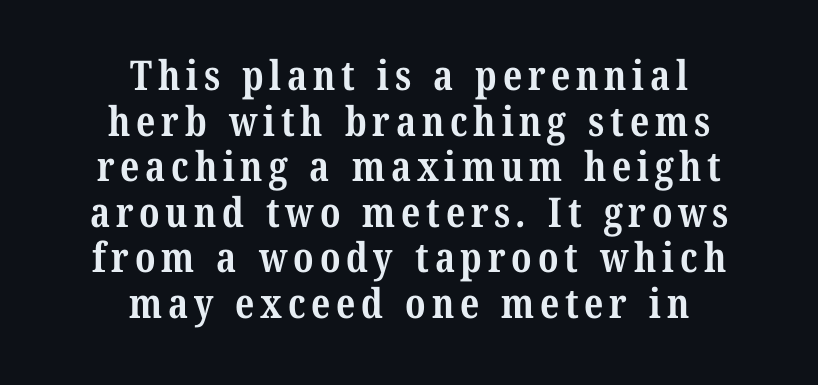
Q: Is the text bold? A: Yes.
Q: Is the typeface a serif or a sans-serif typeface? A: Serif.
Q: Is the text underlined? A: No.
Q: How is the paragraph aligned? A: Centered.
Q: Is the spacing between lines tight, normal or loose? A: Tight.
Q: Width (condensed, normal, or wide)? A: Condensed.
Q: Stroke contrast? A: Medium.
Q: x-height? A: Medium.
Q: Monospaced? A: No.
